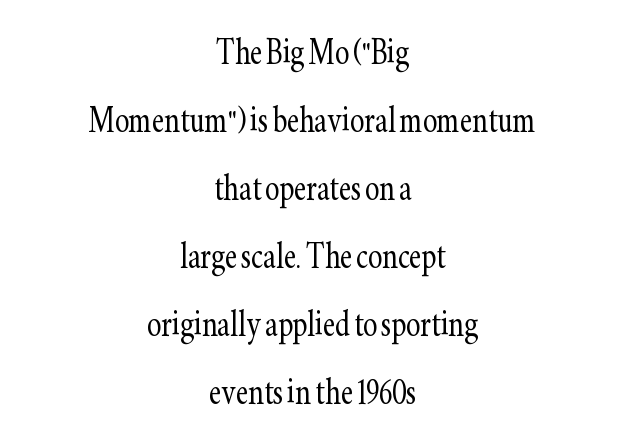
Q: Is the text bold? A: No.
Q: Is the text italic (slanted)? A: No, it is upright.
Q: Is the typeface a serif or a sans-serif typeface? A: Serif.
Q: Is the text underlined? A: No.
Q: How is the paragraph aligned? A: Centered.
Q: Is the spacing between letters normal or unusually wide? A: Normal.
Q: Is the spacing between lines tight, normal or loose? A: Normal.
Q: Width (condensed, normal, or wide)? A: Condensed.
Q: Stroke contrast? A: Low.
Q: x-height? A: Small.
Q: Monospaced? A: No.
